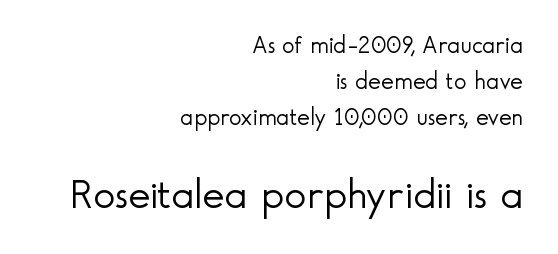
{"serif": "no", "italic": "no", "bold": "no", "weight": "light", "width": "normal", "x_height": "small", "monospaced": "no", "underline": "no", "align": "right", "line_spacing": "normal", "line_spacing_ratio": 1.49, "letter_spacing": "normal", "letter_spacing_em": 0.0, "larger_block": "second", "size_ratio": 1.75, "glyph_px": 42}
